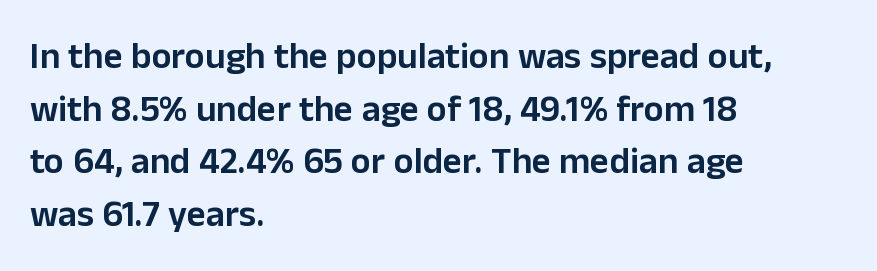
The image shows 37 px semibold sans-serif type, upright; set left-aligned, normal line spacing (1.42x), normal letter spacing, not underlined; low stroke contrast and a medium x-height.
